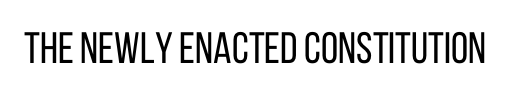
The image shows 44 px regular-weight, condensed sans-serif type, upright; set normal letter spacing, not underlined; low stroke contrast and a large x-height.
